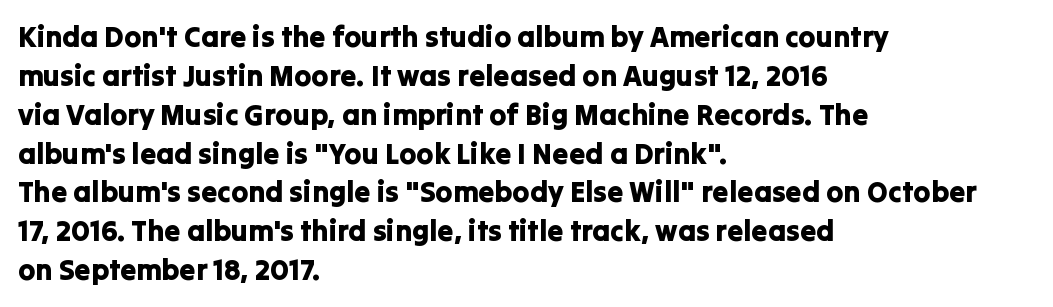
Q: Is the text italic (slanted)? A: No, it is upright.
Q: Is the typeface a serif or a sans-serif typeface? A: Sans-serif.
Q: Is the text underlined? A: No.
Q: How is the paragraph aligned? A: Left-aligned.
Q: Is the spacing between letters normal or unusually wide? A: Normal.
Q: Is the spacing between lines tight, normal or loose? A: Normal.
Q: Width (condensed, normal, or wide)? A: Normal.
Q: Stroke contrast? A: Low.
Q: x-height? A: Medium.
Q: Monospaced? A: No.
